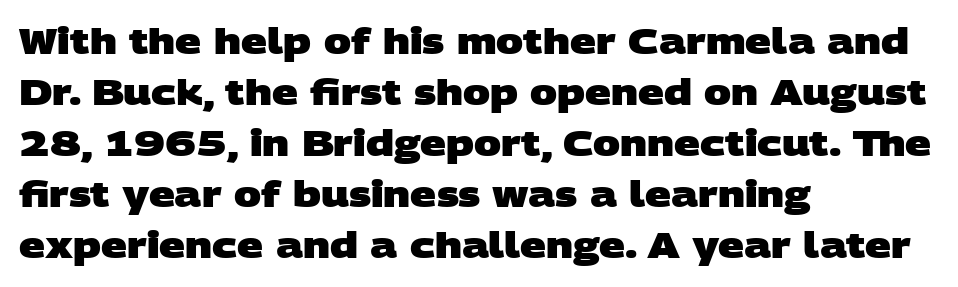
Q: Is the text bold? A: Yes.
Q: Is the typeface a serif or a sans-serif typeface? A: Sans-serif.
Q: Is the text underlined? A: No.
Q: How is the paragraph aligned? A: Left-aligned.
Q: Is the spacing between letters normal or unusually wide? A: Normal.
Q: Is the spacing between lines tight, normal or loose? A: Normal.
Q: Width (condensed, normal, or wide)? A: Wide.
Q: Stroke contrast? A: Low.
Q: x-height? A: Large.
Q: Monospaced? A: No.
